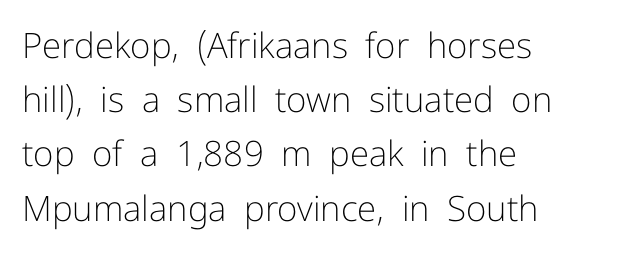
Q: Is the text bold? A: No.
Q: Is the text italic (slanted)? A: No, it is upright.
Q: Is the typeface a serif or a sans-serif typeface? A: Sans-serif.
Q: Is the text underlined? A: No.
Q: How is the paragraph aligned? A: Left-aligned.
Q: Is the spacing between letters normal or unusually wide? A: Normal.
Q: Is the spacing between lines tight, normal or loose? A: Normal.
Q: Width (condensed, normal, or wide)? A: Normal.
Q: Stroke contrast? A: Low.
Q: x-height? A: Medium.
Q: Monospaced? A: No.
